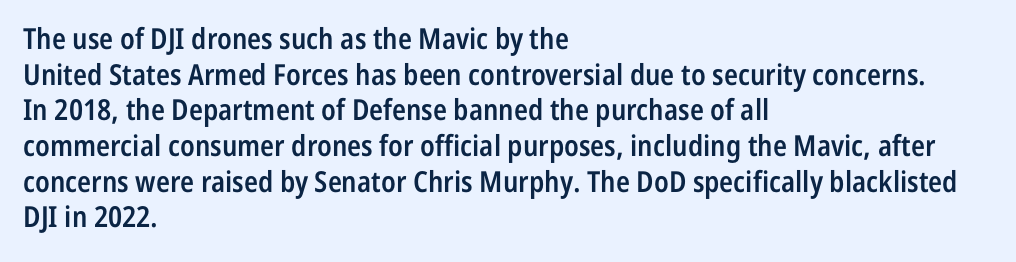
Alignment: flush left. This is the regular roman posture of the typeface. Clear beneath every line of the passage. This is the in-between weight designers call semibold or demi. Caption: standard tracking, unaltered. What kind of face is this? One without serifs — a sans.
